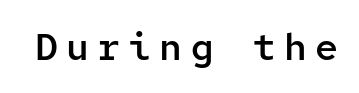
The image shows 38 px semibold sans-serif type, upright, monospaced; set unusually wide letter spacing (+0.22 em), not underlined; low stroke contrast and a medium x-height.
